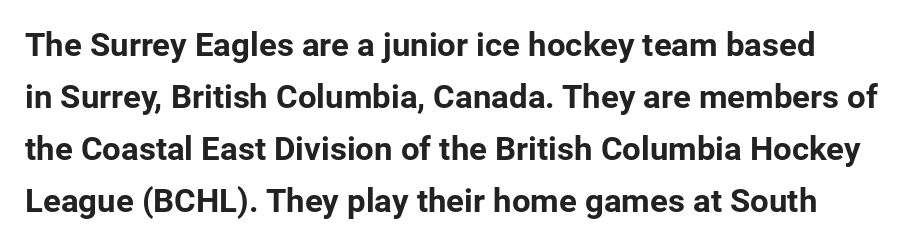
{"serif": "no", "italic": "no", "bold": "yes", "weight": "bold", "width": "normal", "stroke_contrast": "low", "x_height": "medium", "monospaced": "no", "underline": "no", "line_spacing": "normal", "line_spacing_ratio": 1.58, "letter_spacing": "normal", "letter_spacing_em": 0.0, "glyph_px": 33}
